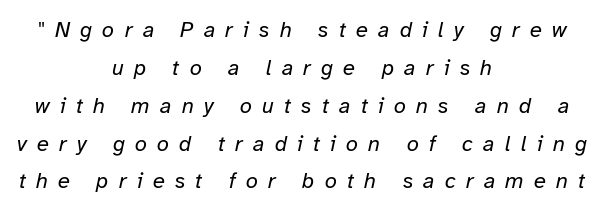
{"italic": "yes", "lean": "right", "slant_degrees": 12, "bold": "no", "underline": "no", "align": "center", "line_spacing_ratio": 1.72, "letter_spacing": "wide", "letter_spacing_em": 0.46, "glyph_px": 22}
